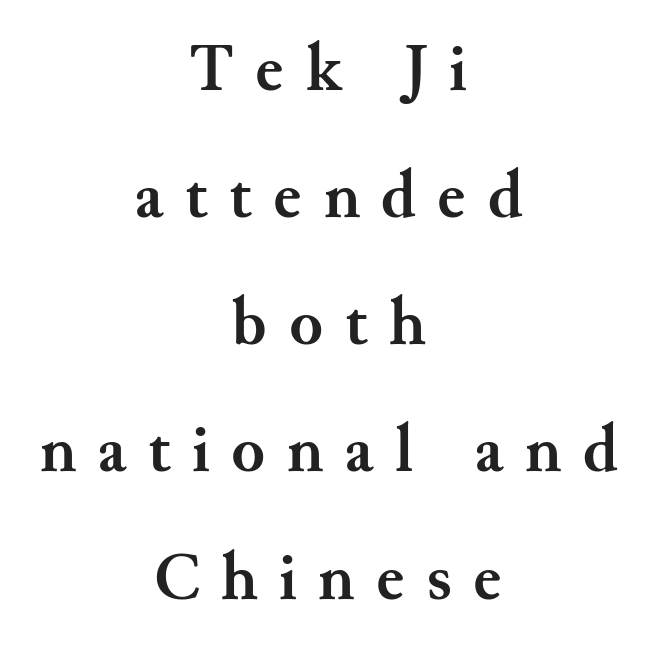
Q: Is the text bold? A: Yes.
Q: Is the text italic (slanted)? A: No, it is upright.
Q: Is the typeface a serif or a sans-serif typeface? A: Serif.
Q: Is the text underlined? A: No.
Q: How is the paragraph aligned? A: Centered.
Q: Is the spacing between letters normal or unusually wide? A: Unusually wide.
Q: Width (condensed, normal, or wide)? A: Normal.
Q: Stroke contrast? A: Medium.
Q: x-height? A: Small.
Q: Monospaced? A: No.
